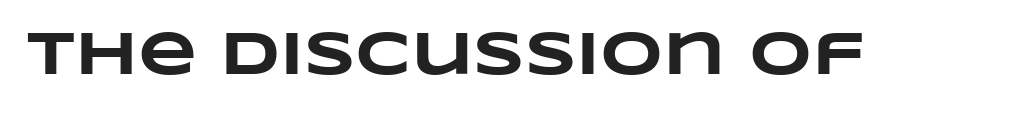
{"bold": "yes", "weight": "heavy", "width": "wide", "stroke_contrast": "low", "x_height": "large", "monospaced": "no", "underline": "no", "letter_spacing": "normal", "letter_spacing_em": 0.0, "glyph_px": 61}
